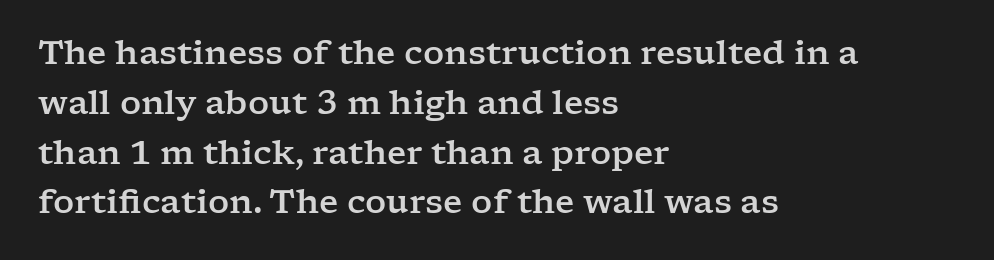
The image shows 33 px wide serif type, upright; set left-aligned, normal line spacing (1.51x), normal letter spacing, not underlined; low stroke contrast and a medium x-height.
